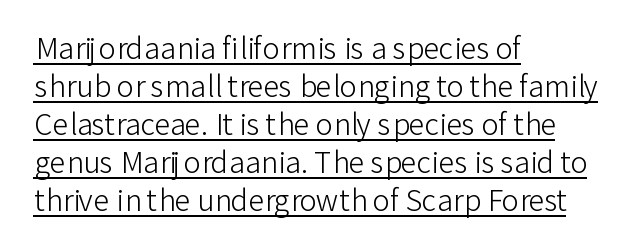
The image shows 29 px light sans-serif type, upright; set left-aligned, normal line spacing (1.31x), normal letter spacing, underlined; low stroke contrast and a medium x-height.
